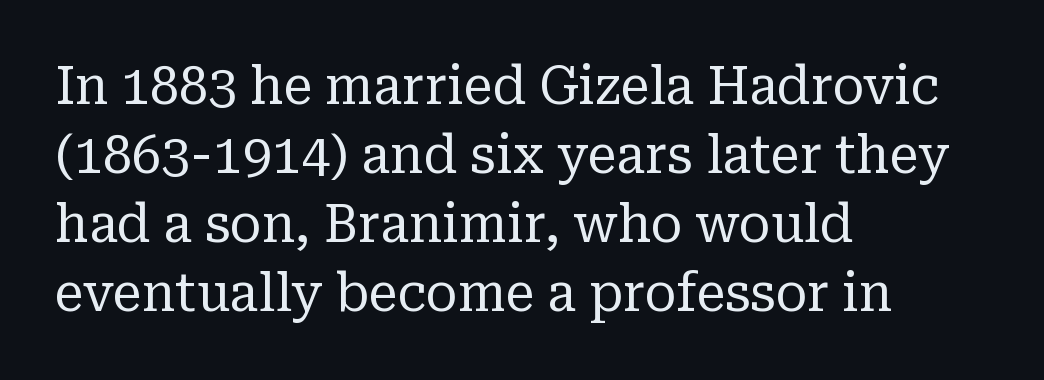
{"serif": "yes", "italic": "no", "bold": "no", "weight": "regular", "width": "normal", "stroke_contrast": "low", "x_height": "medium", "monospaced": "no", "underline": "no", "align": "left", "line_spacing": "normal", "line_spacing_ratio": 1.33, "letter_spacing": "normal", "letter_spacing_em": 0.0, "glyph_px": 52}
